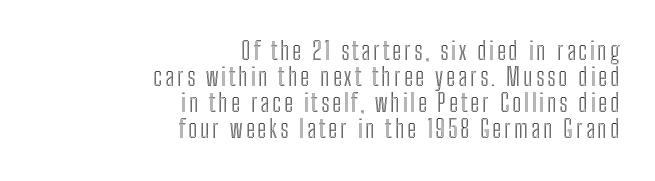
{"italic": "no", "underline": "no", "align": "right", "line_spacing": "tight", "line_spacing_ratio": 1.09, "glyph_px": 24}
